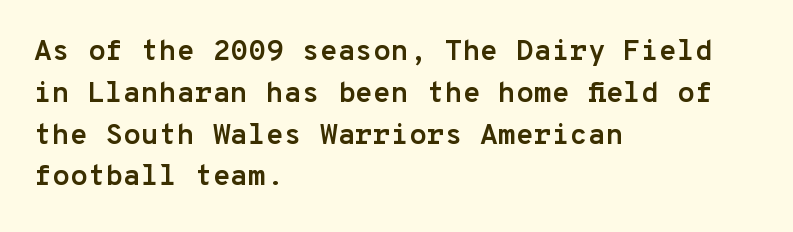
The image shows 29 px semibold sans-serif type, upright, monospaced; set left-aligned, normal line spacing (1.44x), normal letter spacing, not underlined; low stroke contrast and a medium x-height.
